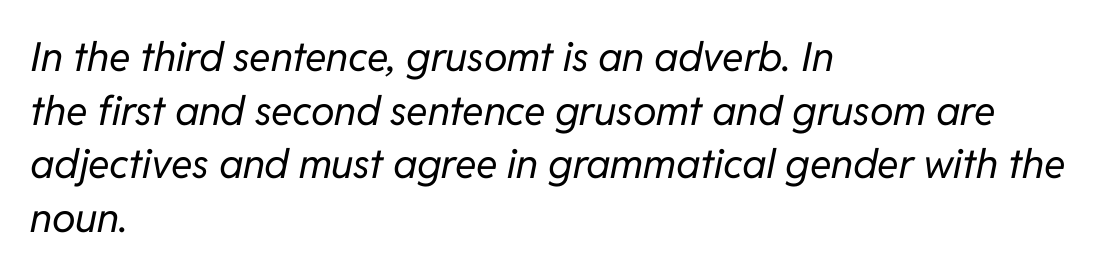
Q: Is the text bold? A: No.
Q: Is the text italic (slanted)? A: Yes, it leans right by about 11 degrees.
Q: Is the text underlined? A: No.
Q: How is the paragraph aligned? A: Left-aligned.
Q: Is the spacing between letters normal or unusually wide? A: Normal.
Q: Is the spacing between lines tight, normal or loose? A: Normal.
Q: Width (condensed, normal, or wide)? A: Normal.
Q: Stroke contrast? A: Low.
Q: x-height? A: Medium.
Q: Monospaced? A: No.
